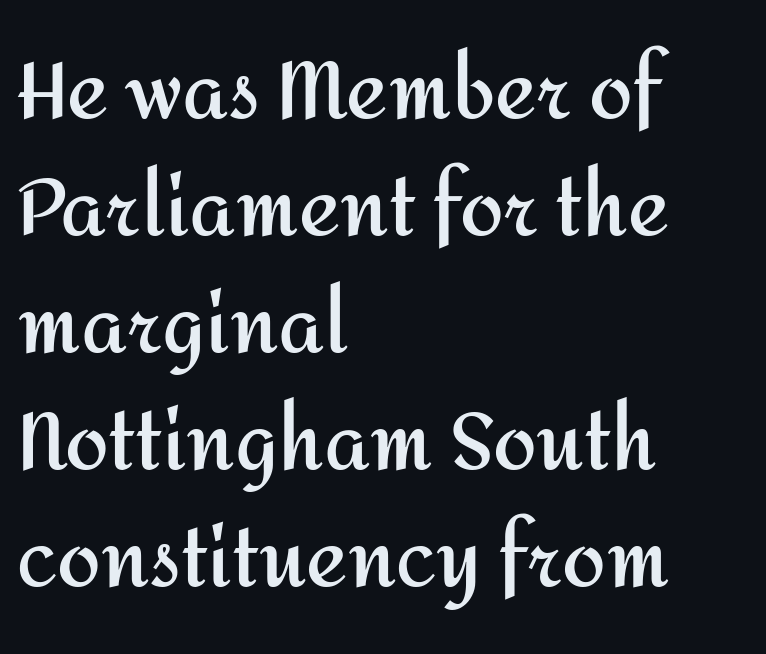
{"serif": "no", "italic": "no", "bold": "yes", "weight": "semibold", "width": "normal", "stroke_contrast": "medium", "x_height": "medium", "monospaced": "no", "underline": "no", "align": "left", "line_spacing": "normal", "line_spacing_ratio": 1.5, "letter_spacing": "normal", "letter_spacing_em": 0.0, "glyph_px": 78}
